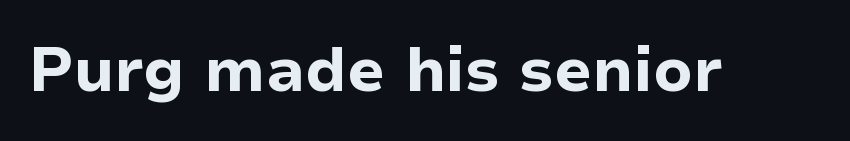
Q: Is the text bold? A: Yes.
Q: Is the text italic (slanted)? A: No, it is upright.
Q: Is the typeface a serif or a sans-serif typeface? A: Sans-serif.
Q: Is the text underlined? A: No.
Q: Is the spacing between letters normal or unusually wide? A: Normal.
Q: Width (condensed, normal, or wide)? A: Normal.
Q: Stroke contrast? A: Low.
Q: x-height? A: Medium.
Q: Monospaced? A: No.
